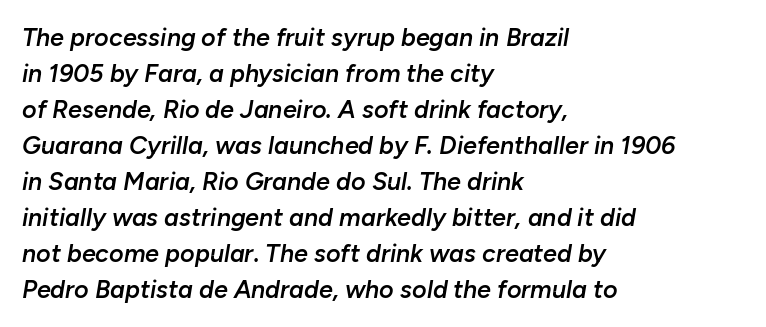
Caption: standard tracking, unaltered. Layout note: lines flush left. The rows are spaced the way most documents space them. The baseline area is clear. As a designer I'd log this as weight 600, semibold.
